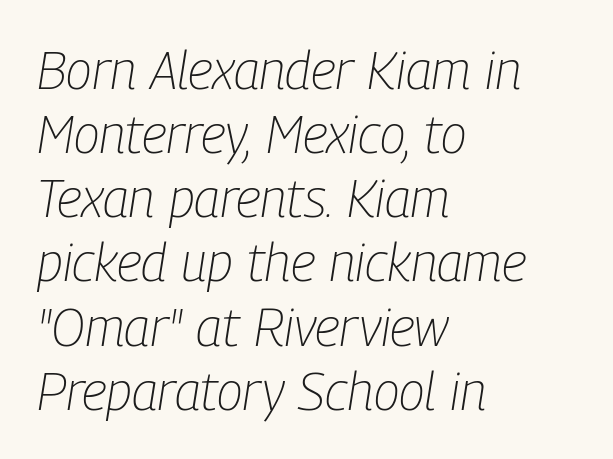
The image shows 53 px light, condensed type, italic (leaning right); set left-aligned, line spacing 1.21x, normal letter spacing, not underlined; low stroke contrast and a medium x-height.
